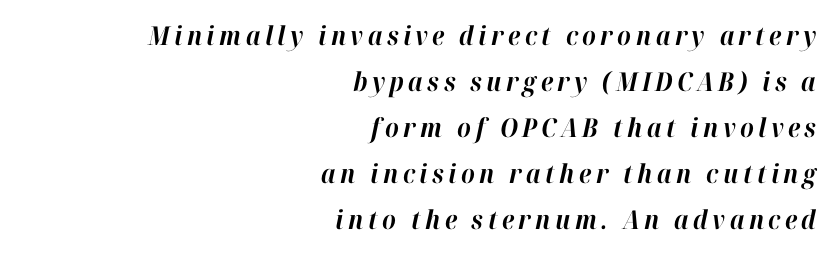
Line endings align vertically; line beginnings do not. These lines carry a lot of weight — the face is fully bold. Clear beneath every line of the passage. The letters are slanted; this is an italic face.
